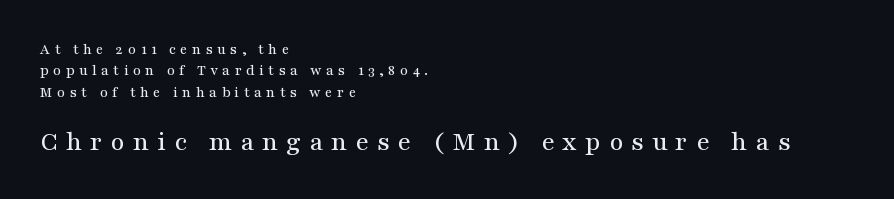
Q: Is the text italic (slanted)? A: No, it is upright.
Q: Is the text underlined? A: No.
Q: How is the paragraph aligned? A: Left-aligned.
Q: Is the spacing between letters normal or unusually wide? A: Unusually wide.
Q: Is the spacing between lines tight, normal or loose? A: Normal.
Q: Which block of text is set in a larger size, the first (top) or the second (bottom)? A: The second (bottom) one.
